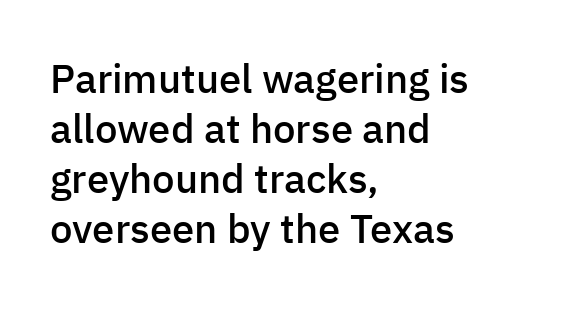
Is this a fixed-width face? No — the glyphs have proportional, varying widths. If you measured baseline to baseline, you'd find a middling distance. The type sits square on the baseline with zero lean. Typographic density is moderately raised because the face is semibold. Tracking value appears to be zero — textbook default spacing.
